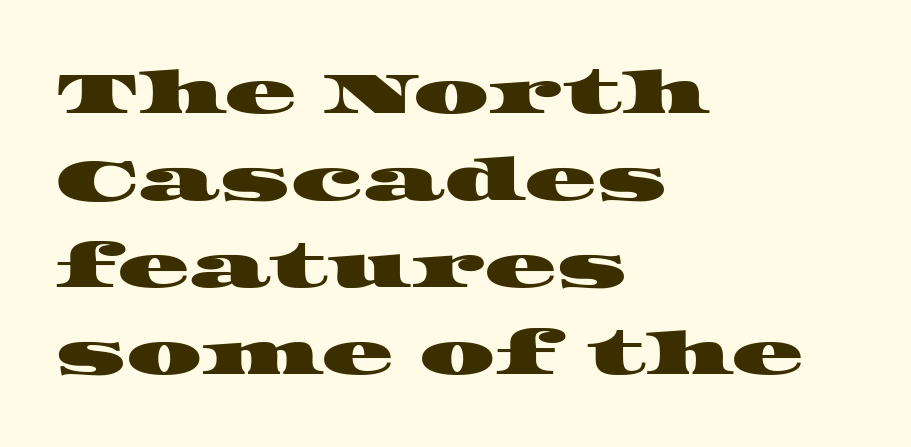
The image shows 60 px wide serif type; set left-aligned, normal line spacing (1.45x), normal letter spacing, not underlined; high stroke contrast and a large x-height.
